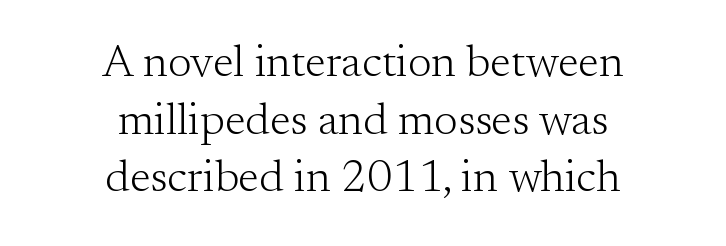
Q: Is the text bold? A: No.
Q: Is the text italic (slanted)? A: No, it is upright.
Q: Is the typeface a serif or a sans-serif typeface? A: Serif.
Q: Is the text underlined? A: No.
Q: How is the paragraph aligned? A: Centered.
Q: Is the spacing between letters normal or unusually wide? A: Normal.
Q: Is the spacing between lines tight, normal or loose? A: Normal.
Q: Width (condensed, normal, or wide)? A: Normal.
Q: Stroke contrast? A: Medium.
Q: x-height? A: Small.
Q: Monospaced? A: No.
